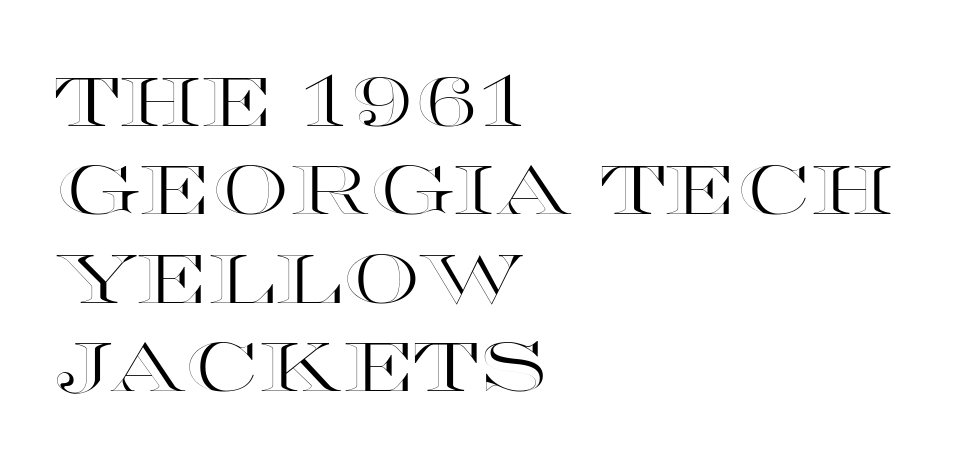
{"italic": "no", "width": "wide", "x_height": "large", "monospaced": "no", "underline": "no", "align": "left", "line_spacing": "normal", "line_spacing_ratio": 1.3, "letter_spacing": "normal", "letter_spacing_em": 0.0, "glyph_px": 68}
